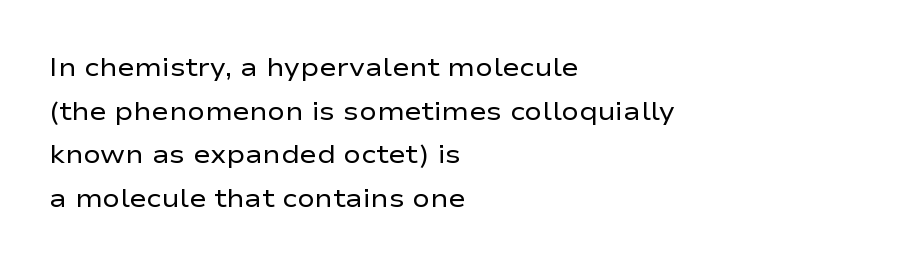
Q: Is the text bold? A: No.
Q: Is the text italic (slanted)? A: No, it is upright.
Q: Is the text underlined? A: No.
Q: How is the paragraph aligned? A: Left-aligned.
Q: Is the spacing between letters normal or unusually wide? A: Normal.
Q: Is the spacing between lines tight, normal or loose? A: Normal.
